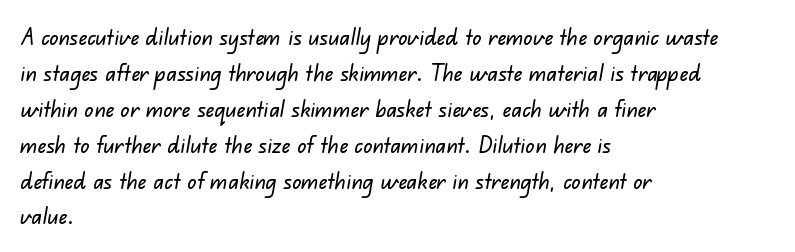
{"underline": "no", "align": "left", "line_spacing": "normal", "line_spacing_ratio": 1.56, "letter_spacing": "normal", "letter_spacing_em": 0.0, "glyph_px": 23}
